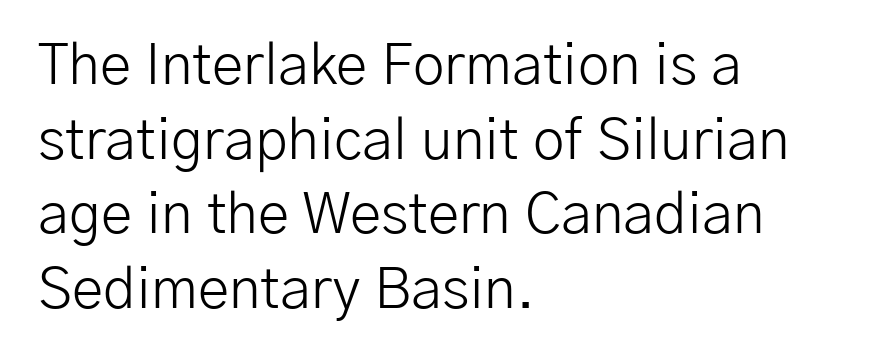
Q: Is the text bold? A: No.
Q: Is the text italic (slanted)? A: No, it is upright.
Q: Is the typeface a serif or a sans-serif typeface? A: Sans-serif.
Q: Is the text underlined? A: No.
Q: How is the paragraph aligned? A: Left-aligned.
Q: Is the spacing between letters normal or unusually wide? A: Normal.
Q: Is the spacing between lines tight, normal or loose? A: Normal.
Q: Width (condensed, normal, or wide)? A: Normal.
Q: Stroke contrast? A: Low.
Q: x-height? A: Medium.
Q: Monospaced? A: No.
